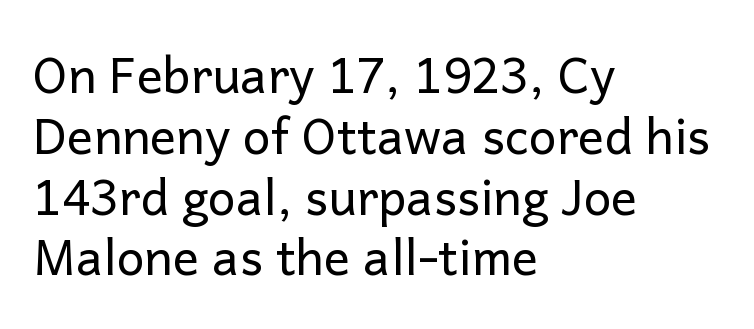
Q: Is the text bold? A: No.
Q: Is the text italic (slanted)? A: No, it is upright.
Q: Is the typeface a serif or a sans-serif typeface? A: Sans-serif.
Q: Is the text underlined? A: No.
Q: How is the paragraph aligned? A: Left-aligned.
Q: Is the spacing between letters normal or unusually wide? A: Normal.
Q: Width (condensed, normal, or wide)? A: Normal.
Q: Stroke contrast? A: Low.
Q: x-height? A: Medium.
Q: Monospaced? A: No.
